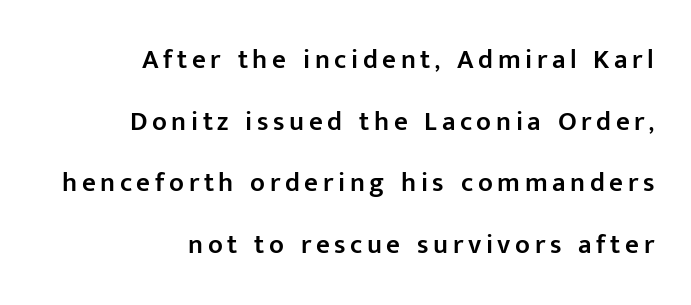
Its strokes are somewhat broadened, the hallmark of semibold type. Every character sits straight up, as roman type does. How would I describe the line gaps? Wide and relaxed. The area under the type is left untouched.
